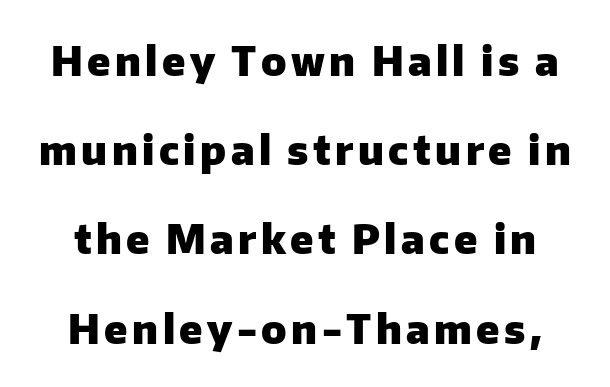
Q: Is the text bold? A: Yes.
Q: Is the text italic (slanted)? A: No, it is upright.
Q: Is the typeface a serif or a sans-serif typeface? A: Sans-serif.
Q: Is the text underlined? A: No.
Q: Is the spacing between lines tight, normal or loose? A: Loose.
Q: Width (condensed, normal, or wide)? A: Normal.
Q: Stroke contrast? A: Low.
Q: x-height? A: Medium.
Q: Monospaced? A: No.
